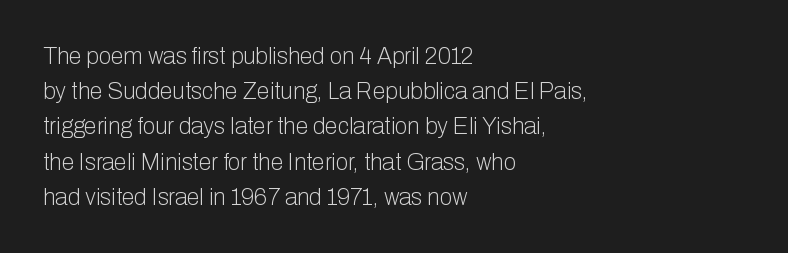
A typesetter would call this leading conventional body-copy spacing. Casual observation: everything's shoved over to the left. Counters stay open thanks to moderate or lighter strokes. The lettering stays uniformly vertical, giving the passage a roman look. No extra tracking has been applied to these lines. The gap between lines stays unmarked.
